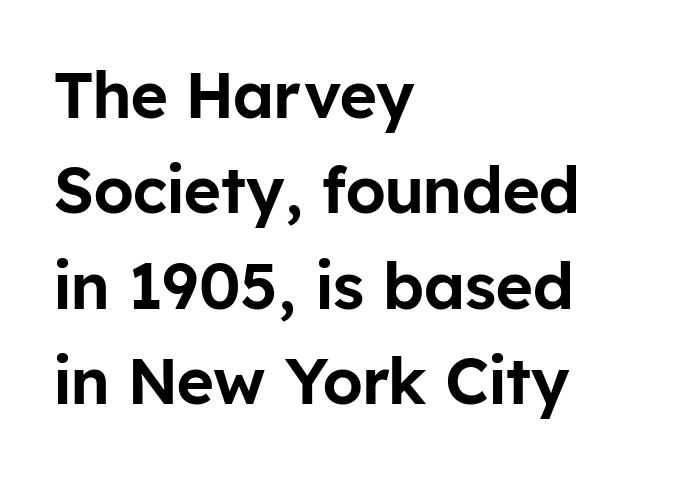
{"serif": "no", "italic": "no", "width": "normal", "stroke_contrast": "low", "x_height": "medium", "monospaced": "no", "underline": "no", "align": "left", "line_spacing": "normal", "line_spacing_ratio": 1.49, "letter_spacing": "normal", "letter_spacing_em": 0.0, "glyph_px": 64}
